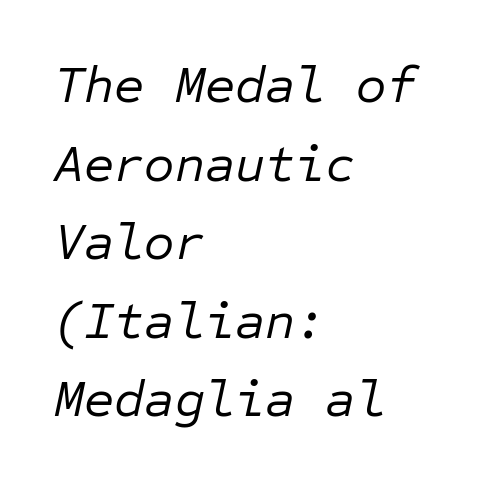
{"italic": "yes", "lean": "right", "slant_degrees": 12, "bold": "no", "weight": "regular", "width": "normal", "stroke_contrast": "low", "x_height": "medium", "monospaced": "yes", "underline": "no", "align": "left", "line_spacing": "normal", "line_spacing_ratio": 1.51, "letter_spacing": "normal", "letter_spacing_em": 0.0, "glyph_px": 52}
